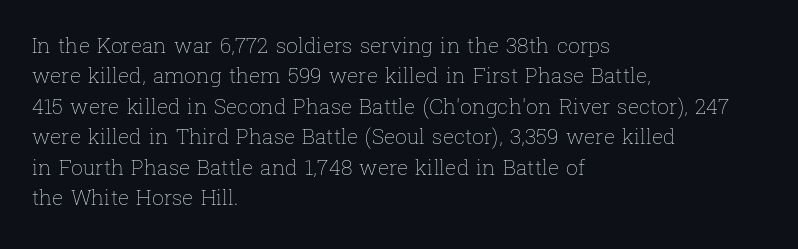
The image shows 21 px text type, upright; set left-aligned, normal line spacing (1.45x), normal letter spacing, not underlined.
